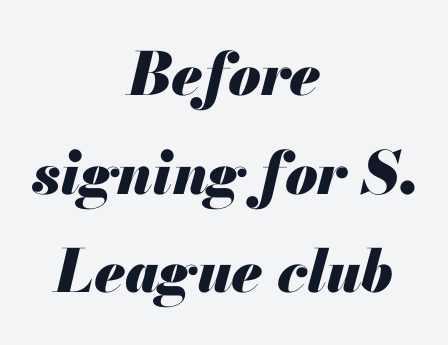
The image shows 59 px heavy type, italic (leaning right); set centered, normal line spacing (1.67x), normal letter spacing, not underlined; medium stroke contrast and a small x-height.
